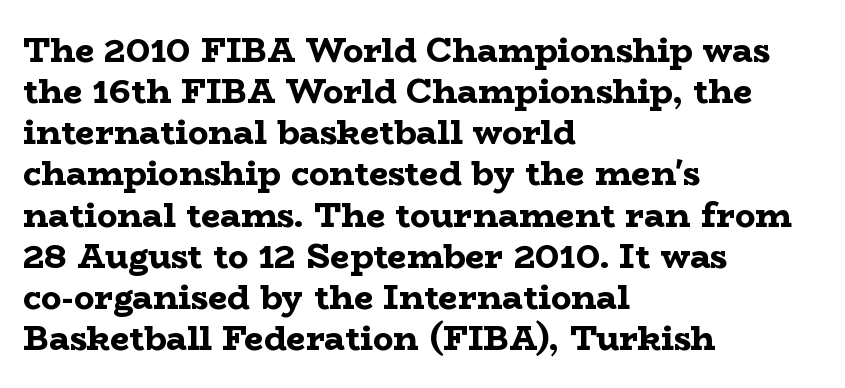
Every row of glyphs begins at an identical x-position on the left. Nobody touched the tracking dial on this one. Heft: maximum for text — a bold. Has an underline been added? It has not.
